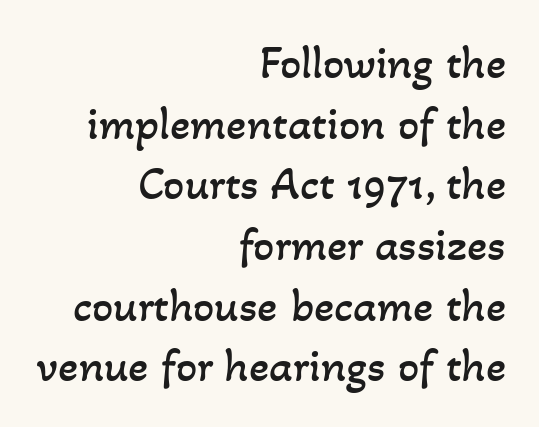
{"bold": "no", "weight": "regular", "width": "normal", "stroke_contrast": "low", "x_height": "small", "monospaced": "no", "underline": "no", "align": "right", "line_spacing": "normal", "line_spacing_ratio": 1.29, "letter_spacing": "normal", "letter_spacing_em": 0.0, "glyph_px": 47}
